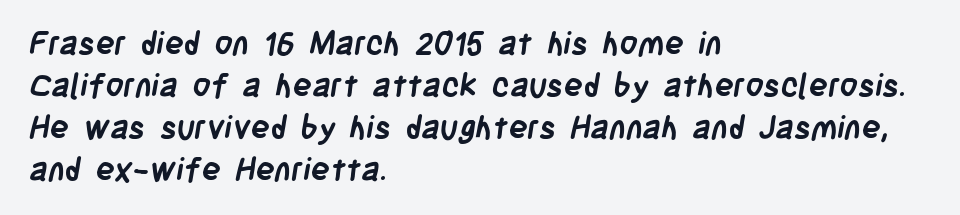
Students, note that the glyphs here touch the page at normal intervals. Beneath every word, the page is bare. In terms of leading, this rendering sits right in the middle. Spacing verdict: proportional, widths tailored to each character. Look at the stroke-to-counter ratio: heavy, a bold. Casual observation: everything's shoved over to the left.
